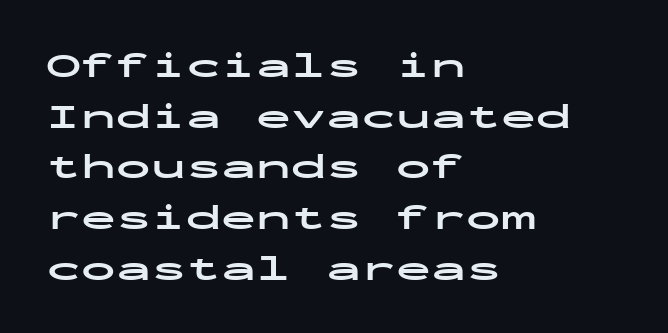
Monospaced: the letters line up in strict vertical columns. Do the letters lean? They stand straight. The space between consecutive lines is moderate. Words appear dense and cohesive because spacing is normal.
